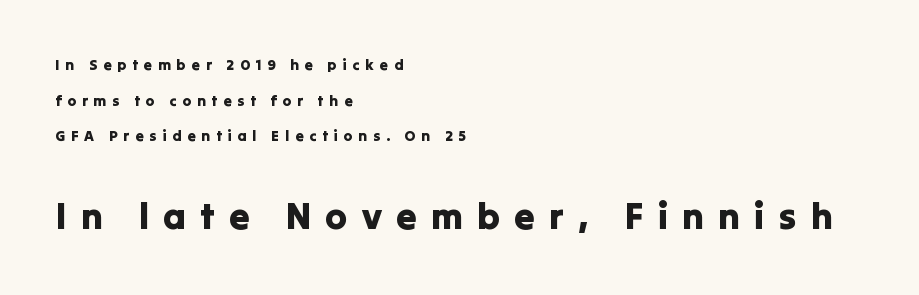
The image shows 37 px sans-serif type, upright; set left-aligned, loose line spacing (2.38x), unusually wide letter spacing (+0.38 em), not underlined; the second (bottom) block is 2.47x larger; low stroke contrast and a medium x-height.
